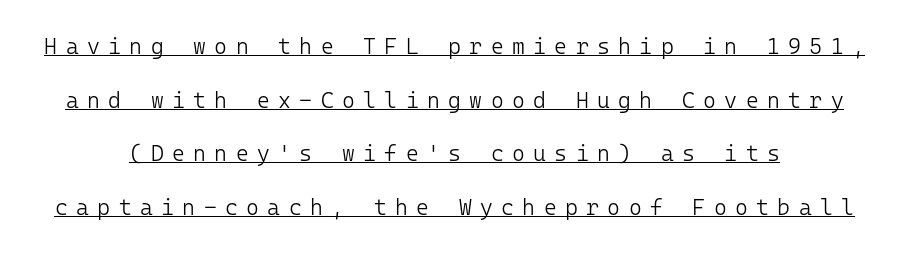
Q: Is the text bold? A: No.
Q: Is the text italic (slanted)? A: No, it is upright.
Q: Is the text underlined? A: Yes.
Q: Is the spacing between letters normal or unusually wide? A: Unusually wide.
Q: Is the spacing between lines tight, normal or loose? A: Loose.
